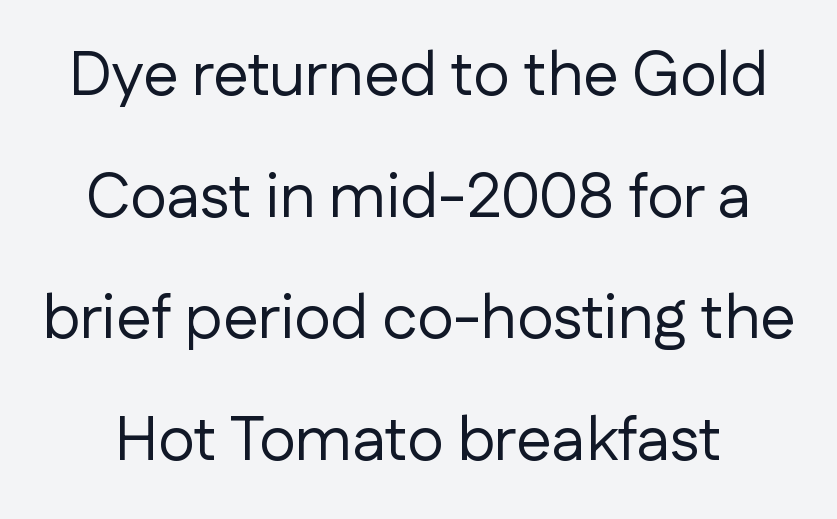
The image shows 63 px regular-weight sans-serif type, upright; set loose line spacing (1.93x), normal letter spacing, not underlined; low stroke contrast and a medium x-height.
